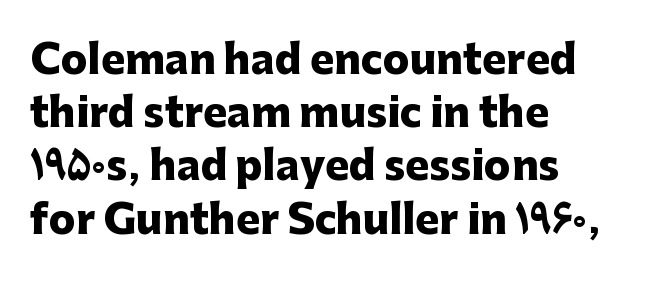
Q: Is the text bold? A: Yes.
Q: Is the text italic (slanted)? A: No, it is upright.
Q: Is the typeface a serif or a sans-serif typeface? A: Sans-serif.
Q: Is the text underlined? A: No.
Q: How is the paragraph aligned? A: Left-aligned.
Q: Is the spacing between letters normal or unusually wide? A: Normal.
Q: Is the spacing between lines tight, normal or loose? A: Normal.
Q: Width (condensed, normal, or wide)? A: Normal.
Q: Stroke contrast? A: Low.
Q: x-height? A: Medium.
Q: Monospaced? A: No.
